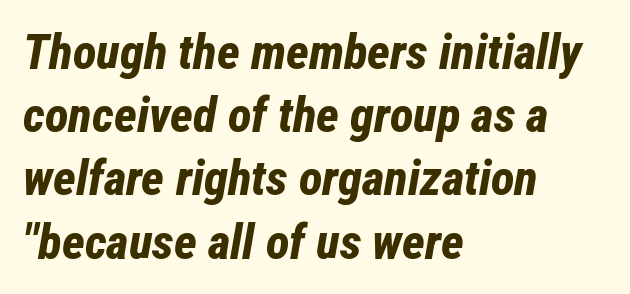
The image shows 49 px bold, condensed type, italic (leaning right); set left-aligned, normal line spacing (1.29x), normal letter spacing, not underlined; low stroke contrast and a medium x-height.
